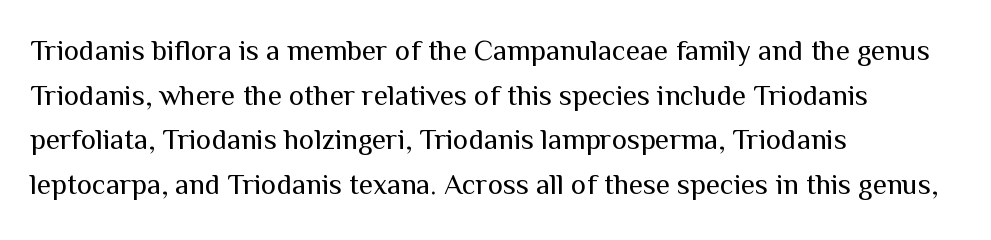
{"serif": "no", "italic": "no", "bold": "no", "weight": "regular", "width": "normal", "stroke_contrast": "medium", "x_height": "medium", "monospaced": "no", "underline": "no", "align": "left", "line_spacing": "normal", "line_spacing_ratio": 1.54, "letter_spacing": "normal", "letter_spacing_em": 0.0, "glyph_px": 29}
